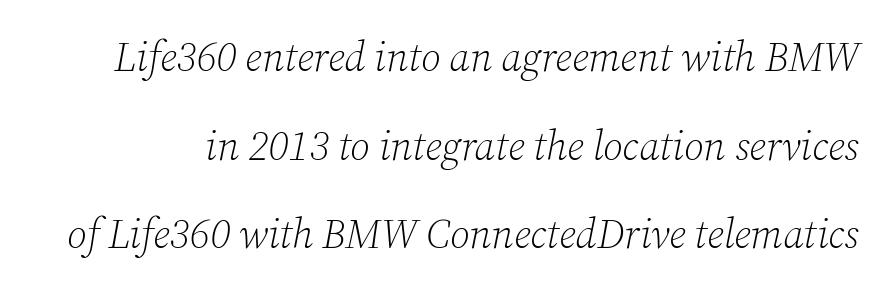
A typesetter would call this proportional, since set widths differ per character. This is not heavy type; no bold has been used. Note: serifs present on the glyphs. Designer's note — italics engaged. In terms of leading, this rendering errs on the spacious side. Underlining? Definitely not there.
